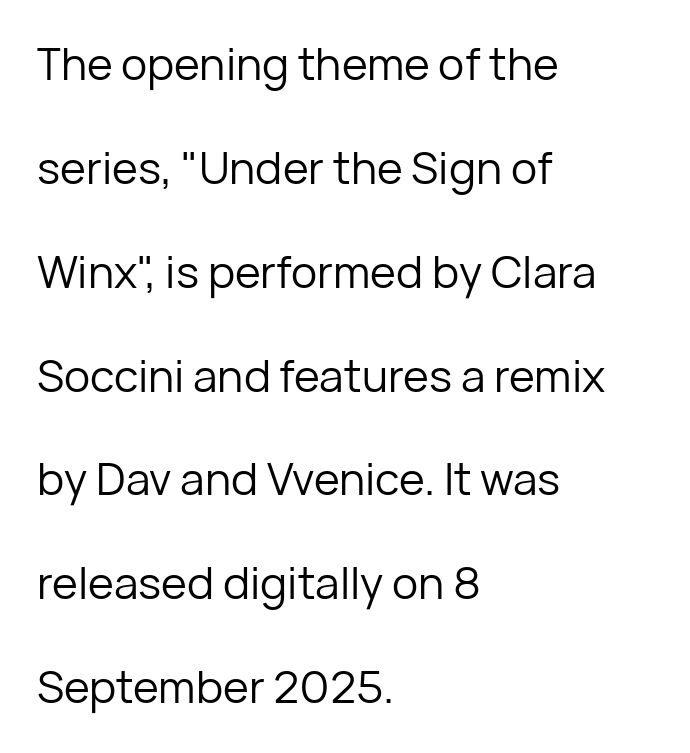
{"serif": "no", "italic": "no", "bold": "no", "weight": "regular", "width": "normal", "stroke_contrast": "low", "x_height": "medium", "monospaced": "no", "underline": "no", "align": "left", "line_spacing": "loose", "line_spacing_ratio": 2.36, "letter_spacing": "normal", "letter_spacing_em": 0.0, "glyph_px": 44}
